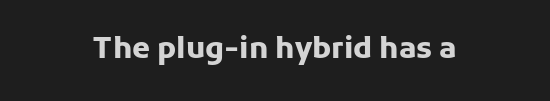
The typesetter chose a symmetrical, centered arrangement here. Spacing verdict: proportional, widths tailored to each character. How heavy is the stroke? Heavy — this is a bold. The glyphs are unaccompanied by any horizontal stroke below them. These lines were composed using upright roman letters.
